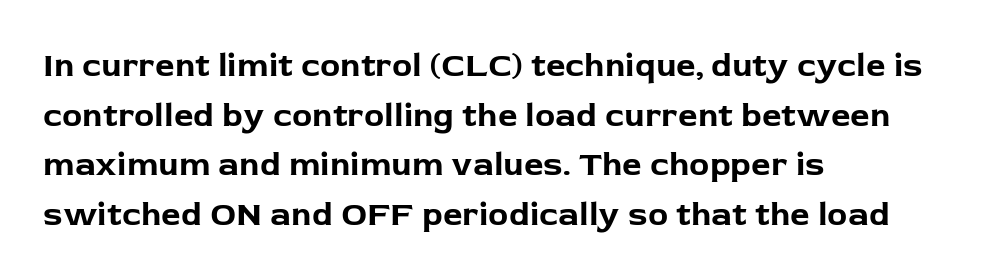
Q: Is the text bold? A: Yes.
Q: Is the text italic (slanted)? A: No, it is upright.
Q: Is the typeface a serif or a sans-serif typeface? A: Sans-serif.
Q: Is the text underlined? A: No.
Q: How is the paragraph aligned? A: Left-aligned.
Q: Is the spacing between letters normal or unusually wide? A: Normal.
Q: Is the spacing between lines tight, normal or loose? A: Normal.
Q: Width (condensed, normal, or wide)? A: Normal.
Q: Stroke contrast? A: Low.
Q: x-height? A: Medium.
Q: Monospaced? A: No.
